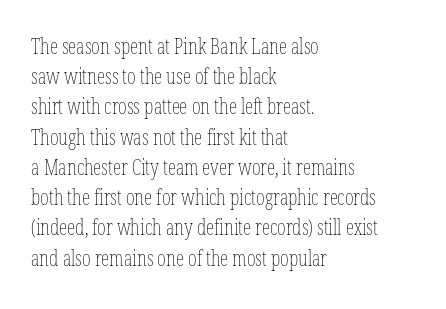
Regarding leading, the lines here are spaced in the standard way. Underline: absent. A classic flush-left, rag-right setting is used for this passage. Every character sits straight up, as roman type does.
